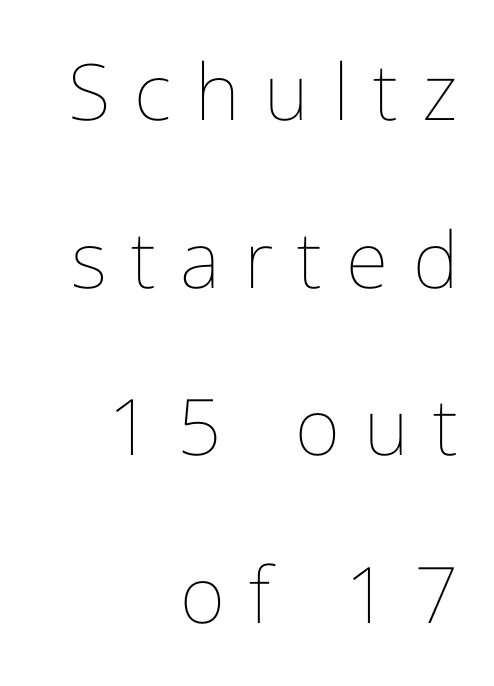
No word sits above an underline. In terms of leading, this rendering errs on the spacious side. You could only call the tracking loose — the letters float apart. Teacher's note: observe the even right margin — that is flush-right alignment. Character widths vary here, with narrow letters taking less room than wide ones.
